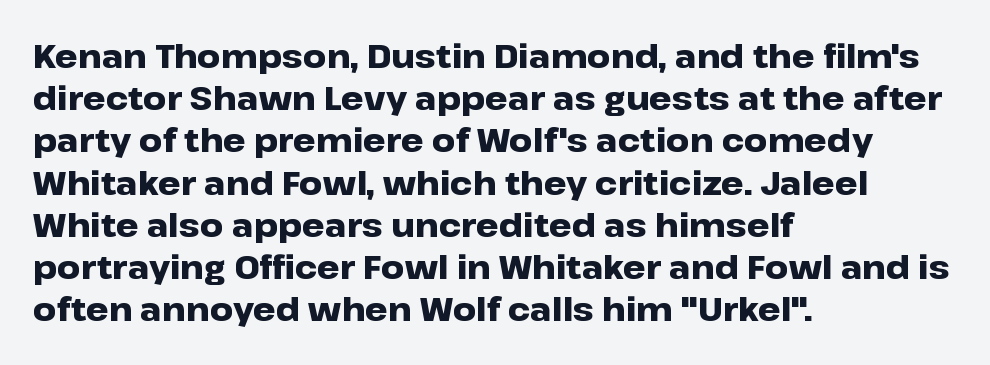
Q: Is the text bold? A: Yes.
Q: Is the text italic (slanted)? A: No, it is upright.
Q: Is the typeface a serif or a sans-serif typeface? A: Sans-serif.
Q: Is the text underlined? A: No.
Q: How is the paragraph aligned? A: Left-aligned.
Q: Is the spacing between letters normal or unusually wide? A: Normal.
Q: Is the spacing between lines tight, normal or loose? A: Normal.
Q: Width (condensed, normal, or wide)? A: Wide.
Q: Stroke contrast? A: Low.
Q: x-height? A: Medium.
Q: Monospaced? A: No.
